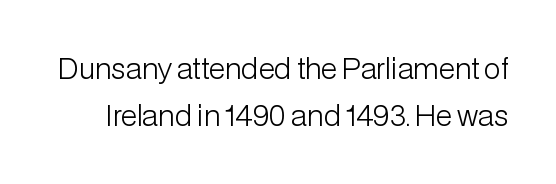
Q: Is the text bold? A: No.
Q: Is the text italic (slanted)? A: No, it is upright.
Q: Is the typeface a serif or a sans-serif typeface? A: Sans-serif.
Q: Is the text underlined? A: No.
Q: Is the spacing between letters normal or unusually wide? A: Normal.
Q: Is the spacing between lines tight, normal or loose? A: Normal.
Q: Width (condensed, normal, or wide)? A: Normal.
Q: Stroke contrast? A: Low.
Q: x-height? A: Medium.
Q: Monospaced? A: No.
